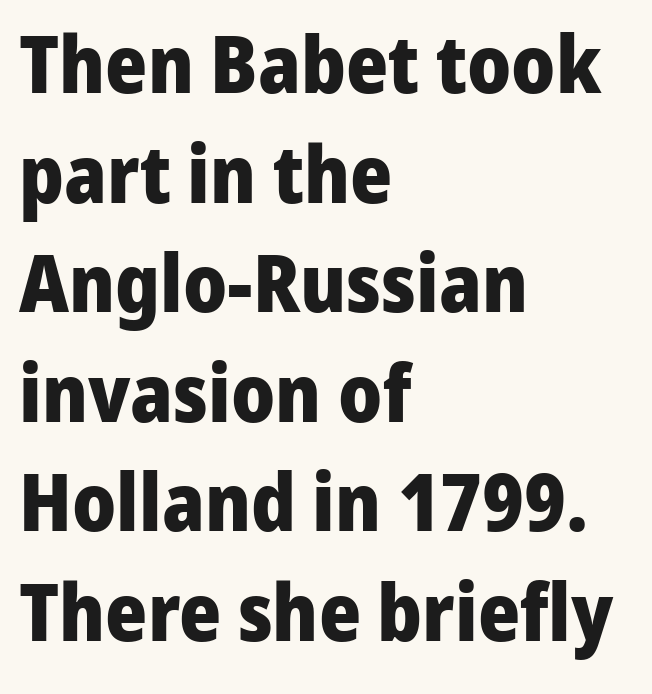
The image shows 80 px heavy sans-serif type, upright; set left-aligned, normal line spacing (1.37x), normal letter spacing, not underlined; low stroke contrast and a medium x-height.
